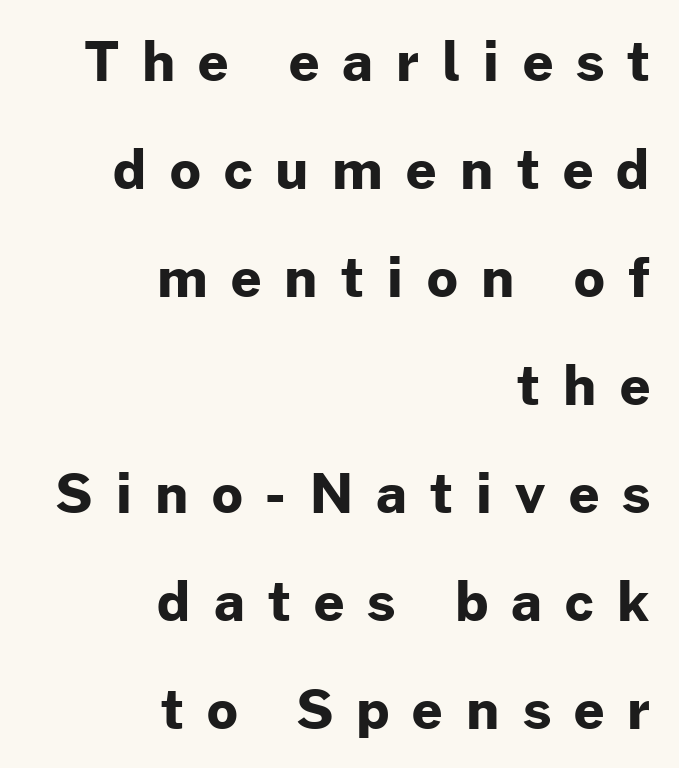
It's the straight-up-and-down kind of type. Caption: bold face, heavy strokes. Varying glyph widths throughout — classic text-font behaviour. The line-height multiplier appears high, well above default.
